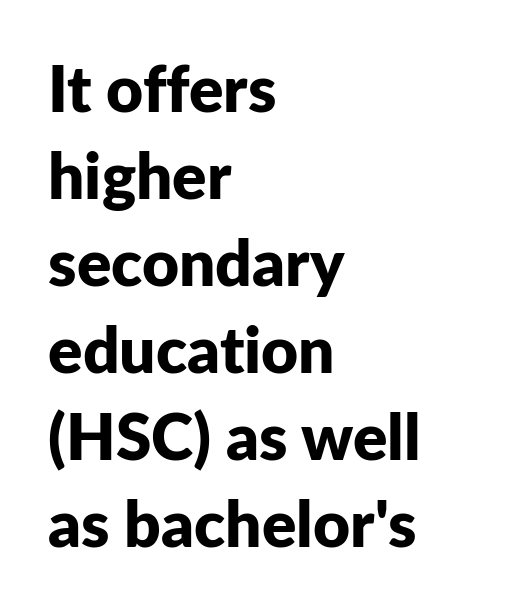
{"serif": "no", "italic": "no", "bold": "yes", "weight": "bold", "width": "normal", "stroke_contrast": "low", "x_height": "medium", "monospaced": "no", "underline": "no", "align": "left", "line_spacing": "normal", "line_spacing_ratio": 1.36, "letter_spacing": "normal", "letter_spacing_em": 0.0, "glyph_px": 64}
